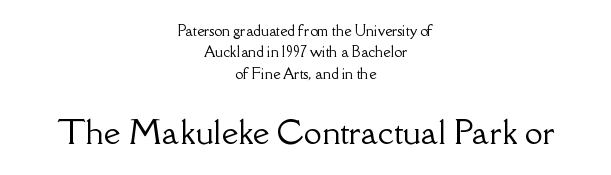
The image shows 32 px serif type, upright; set centered, normal line spacing (1.52x), normal letter spacing, not underlined; the second (bottom) block is 2.29x larger; low stroke contrast and a small x-height.
